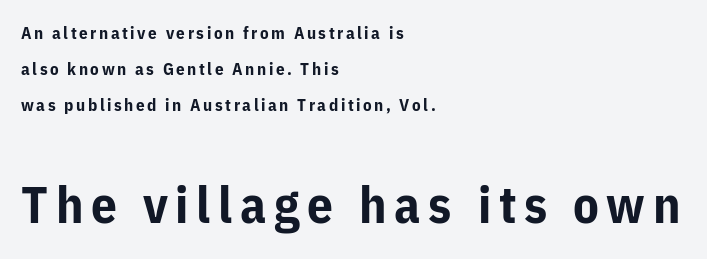
These two chunks differ in scale, with the bottom chunk taking the larger measure. Note the varied advance widths — an 'i' is clearly narrower than an 'm'. Serifs: no, the terminals of the letterforms are clean. Successive baselines arrive slowly, with a big drop between each. Heavy, bold letterforms.
